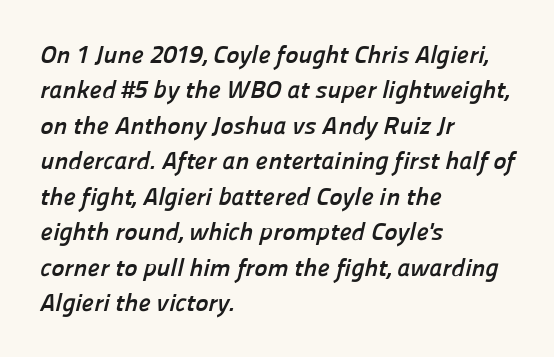
The passage is arranged the way most books set body copy — flush left. Letter spacing: default. A dark, heavy texture on the line: the type is bold. Leading: standard.
